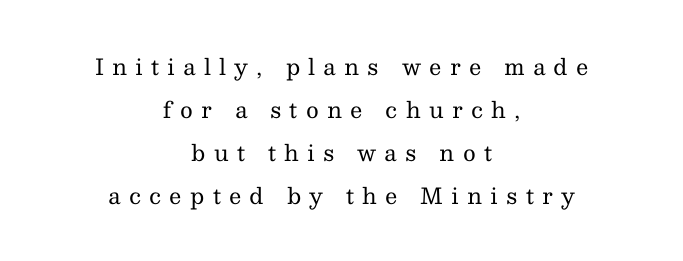
Q: Is the text bold? A: No.
Q: Is the text italic (slanted)? A: No, it is upright.
Q: Is the text underlined? A: No.
Q: How is the paragraph aligned? A: Centered.
Q: Is the spacing between letters normal or unusually wide? A: Unusually wide.
Q: Is the spacing between lines tight, normal or loose? A: Loose.
